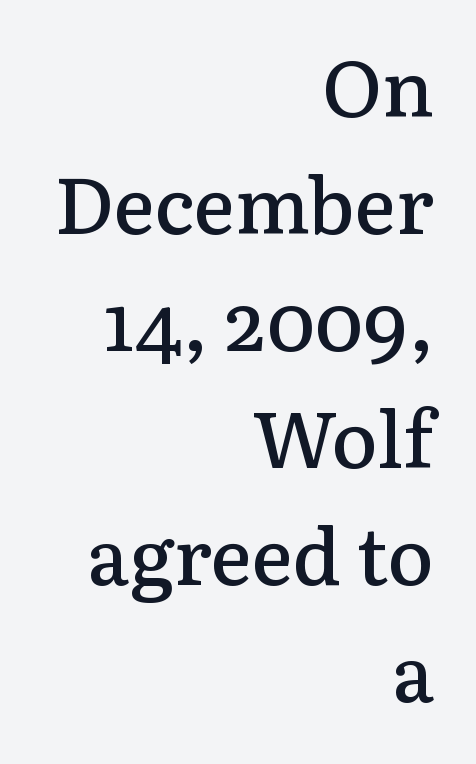
Q: Is the text bold? A: Semi-bold.
Q: Is the text italic (slanted)? A: No, it is upright.
Q: Is the typeface a serif or a sans-serif typeface? A: Serif.
Q: Is the text underlined? A: No.
Q: How is the paragraph aligned? A: Right-aligned.
Q: Is the spacing between letters normal or unusually wide? A: Normal.
Q: Is the spacing between lines tight, normal or loose? A: Normal.
Q: Width (condensed, normal, or wide)? A: Normal.
Q: Stroke contrast? A: Low.
Q: x-height? A: Medium.
Q: Monospaced? A: No.
